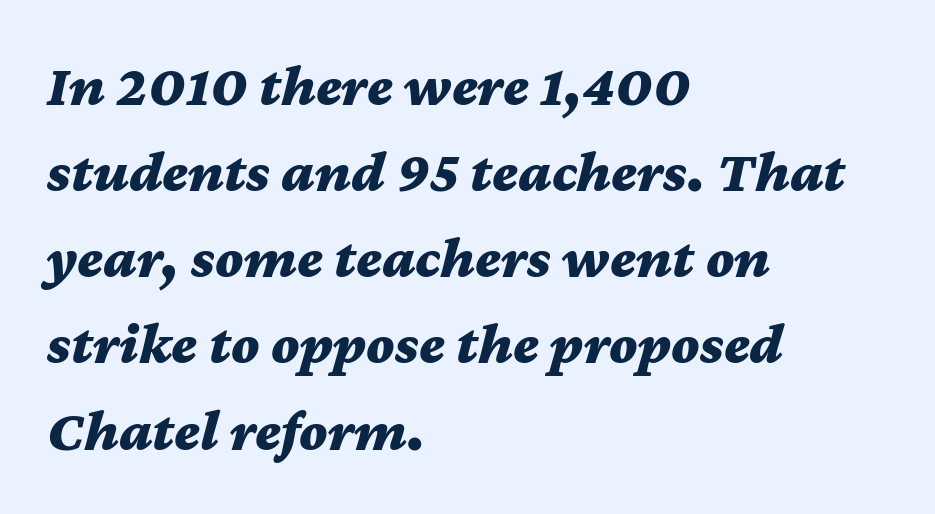
The image shows 59 px bold, wide type, italic (leaning right); set left-aligned, normal line spacing (1.46x), normal letter spacing, not underlined; medium stroke contrast and a medium x-height.
